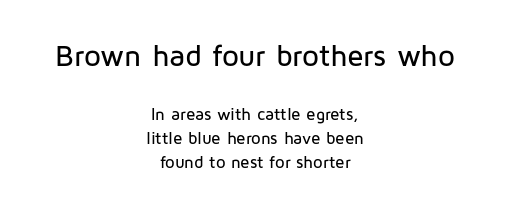
{"serif": "no", "italic": "no", "width": "normal", "stroke_contrast": "low", "x_height": "medium", "monospaced": "no", "underline": "no", "align": "center", "line_spacing": "normal", "line_spacing_ratio": 1.41, "letter_spacing": "normal", "letter_spacing_em": 0.0, "larger_block": "first", "size_ratio": 1.76, "glyph_px": 30}
